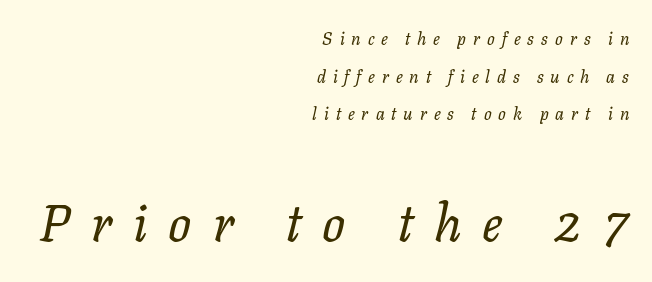
Q: Is the text bold? A: No.
Q: Is the text italic (slanted)? A: Yes, it leans right by about 11 degrees.
Q: Is the text underlined? A: No.
Q: How is the paragraph aligned? A: Right-aligned.
Q: Is the spacing between letters normal or unusually wide? A: Unusually wide.
Q: Is the spacing between lines tight, normal or loose? A: Loose.
Q: Which block of text is set in a larger size, the first (top) or the second (bottom)? A: The second (bottom) one.
Q: Width (condensed, normal, or wide)? A: Normal.
Q: Stroke contrast? A: Low.
Q: x-height? A: Medium.
Q: Monospaced? A: No.
